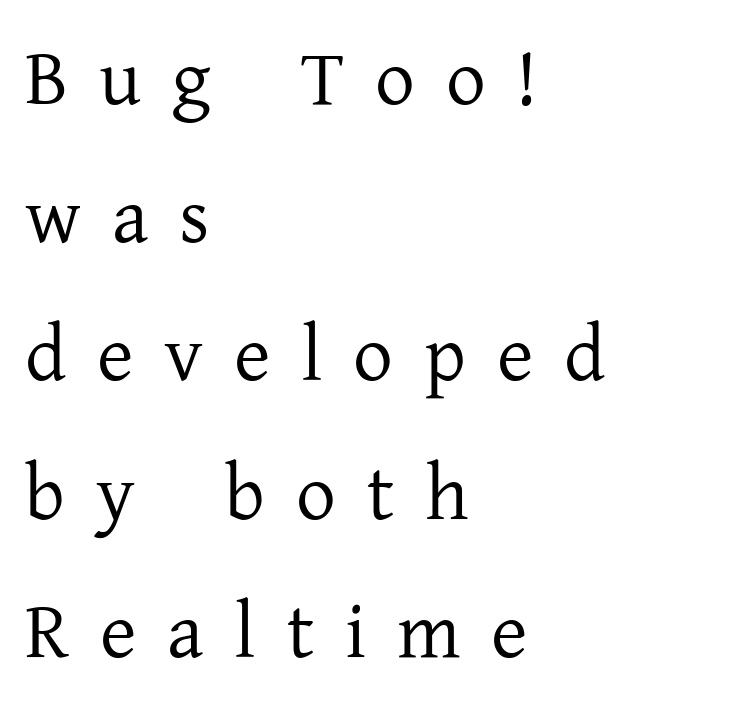
{"serif": "yes", "italic": "no", "bold": "no", "weight": "regular", "width": "normal", "stroke_contrast": "low", "x_height": "medium", "monospaced": "no", "underline": "no", "align": "left", "line_spacing_ratio": 1.75, "letter_spacing": "wide", "letter_spacing_em": 0.39, "glyph_px": 79}
